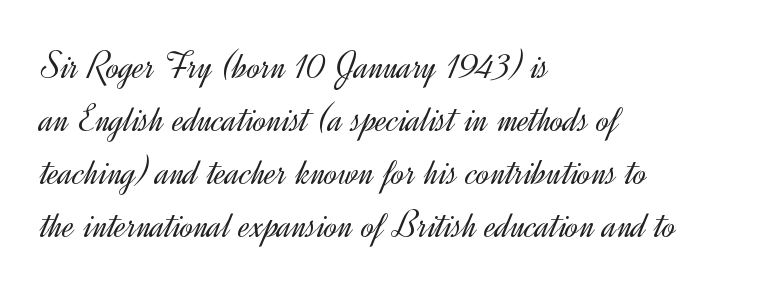
Words appear dense and cohesive because spacing is normal. The typesetter chose a ragged-right arrangement here. The face used here is a sans, in the tradition of grotesques and geometrics. The passage shown is typed in a proportional face where columns would drift. The weight would be labelled regular, book, light, or lighter still.
